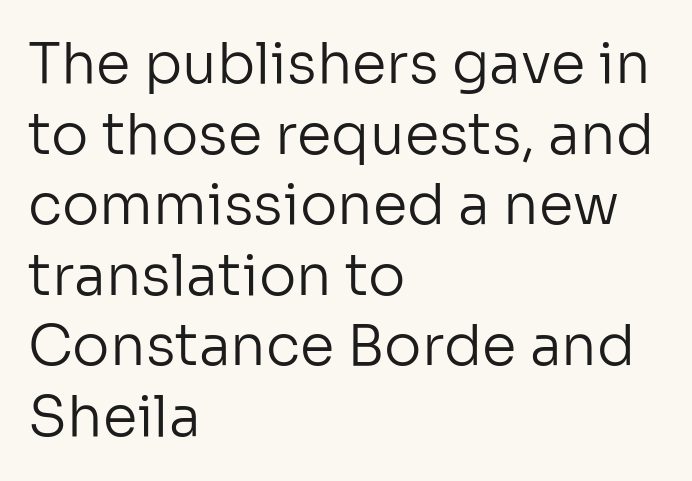
{"serif": "no", "italic": "no", "bold": "no", "weight": "regular", "width": "normal", "stroke_contrast": "low", "x_height": "medium", "monospaced": "no", "underline": "no", "align": "left", "line_spacing": "normal", "line_spacing_ratio": 1.26, "letter_spacing": "normal", "letter_spacing_em": 0.0, "glyph_px": 56}
